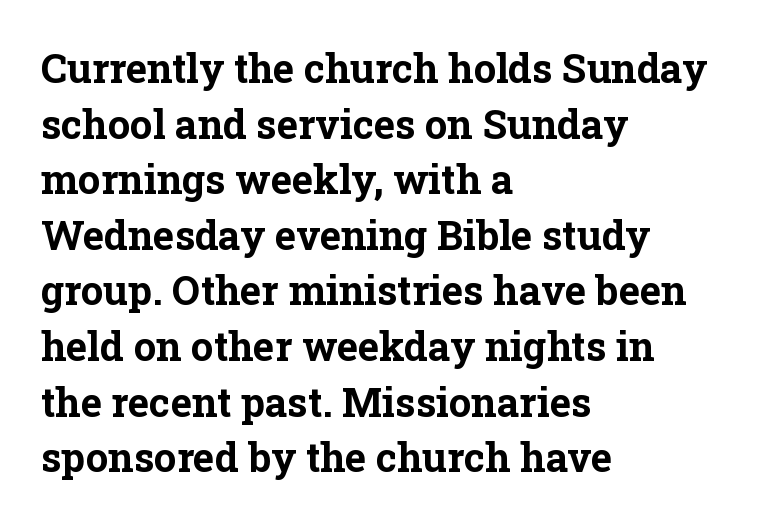
Q: Is the text bold? A: Yes.
Q: Is the text italic (slanted)? A: No, it is upright.
Q: Is the typeface a serif or a sans-serif typeface? A: Serif.
Q: Is the text underlined? A: No.
Q: How is the paragraph aligned? A: Left-aligned.
Q: Is the spacing between letters normal or unusually wide? A: Normal.
Q: Is the spacing between lines tight, normal or loose? A: Normal.
Q: Width (condensed, normal, or wide)? A: Normal.
Q: Stroke contrast? A: Low.
Q: x-height? A: Medium.
Q: Monospaced? A: No.
